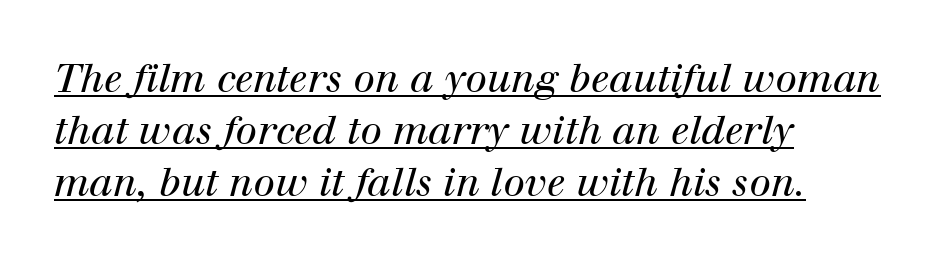
{"serif": "yes", "italic": "yes", "lean": "right", "slant_degrees": 12, "bold": "no", "weight": "regular", "width": "normal", "stroke_contrast": "high", "x_height": "medium", "monospaced": "no", "underline": "yes", "align": "left", "line_spacing": "normal", "line_spacing_ratio": 1.33, "letter_spacing": "normal", "letter_spacing_em": 0.0, "glyph_px": 39}
